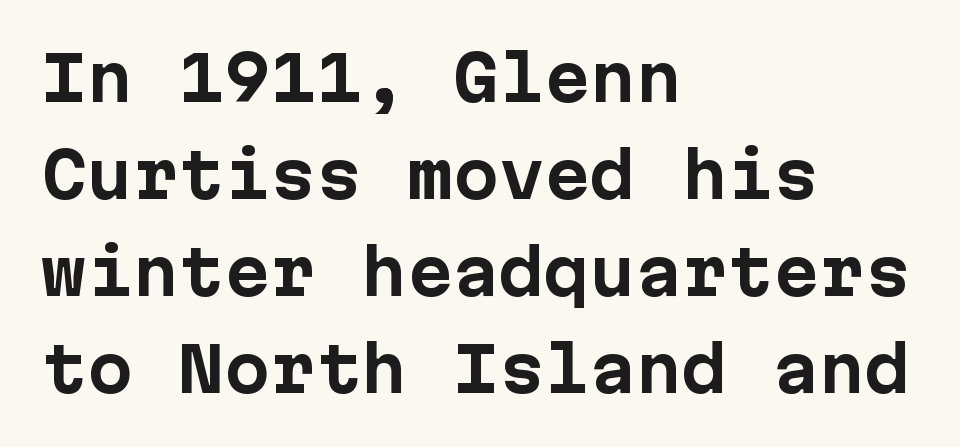
The image shows 61 px bold sans-serif type, upright; set left-aligned, normal line spacing (1.59x), normal letter spacing, not underlined; low stroke contrast and a medium x-height.
